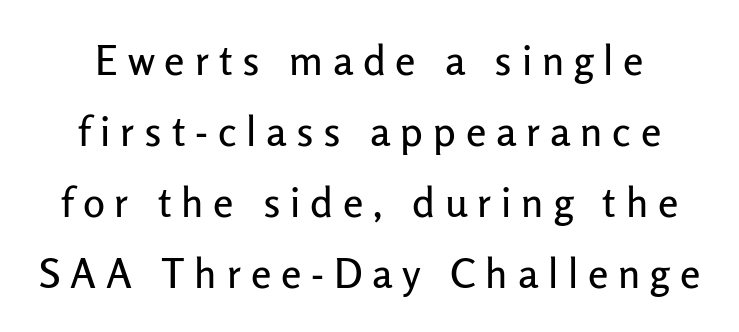
Q: Is the text italic (slanted)? A: No, it is upright.
Q: Is the typeface a serif or a sans-serif typeface? A: Sans-serif.
Q: Is the text underlined? A: No.
Q: Is the spacing between letters normal or unusually wide? A: Unusually wide.
Q: Width (condensed, normal, or wide)? A: Normal.
Q: Stroke contrast? A: Low.
Q: x-height? A: Medium.
Q: Monospaced? A: No.
